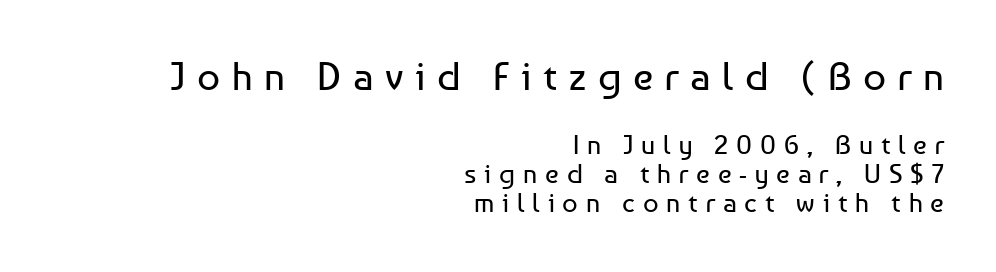
Q: Is the text bold? A: No.
Q: Is the text italic (slanted)? A: No, it is upright.
Q: Is the typeface a serif or a sans-serif typeface? A: Sans-serif.
Q: Is the text underlined? A: No.
Q: How is the paragraph aligned? A: Right-aligned.
Q: Is the spacing between letters normal or unusually wide? A: Unusually wide.
Q: Is the spacing between lines tight, normal or loose? A: Tight.
Q: Which block of text is set in a larger size, the first (top) or the second (bottom)? A: The first (top) one.
Q: Width (condensed, normal, or wide)? A: Normal.
Q: Stroke contrast? A: Low.
Q: x-height? A: Medium.
Q: Monospaced? A: No.
